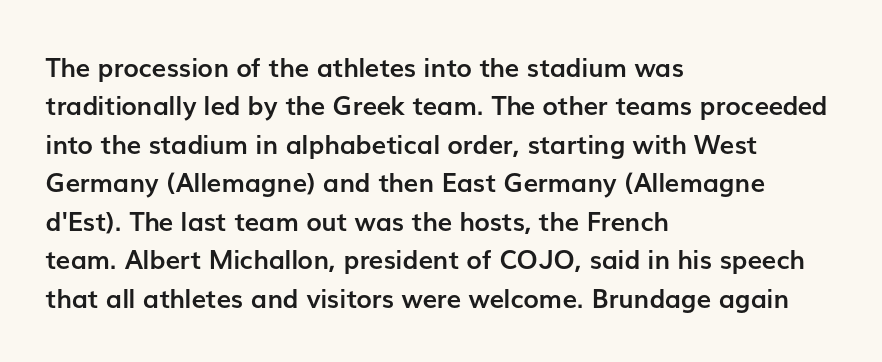
The image shows 26 px bold type, upright; set left-aligned, normal line spacing (1.48x), normal letter spacing, not underlined.
